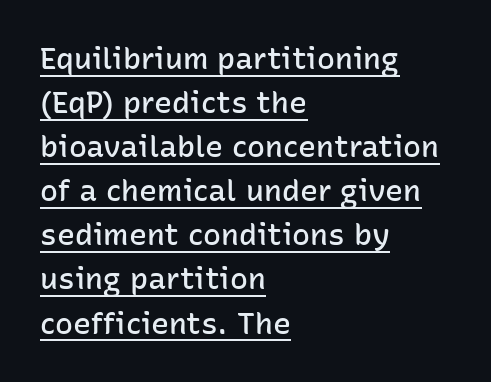
Ascenders rise straight up at ninety degrees. The font family rendered here belongs to the sans-serif group. Casual observation: everything's shoved over to the left. The string is rendered with underlining switched on. Think of a printed novel: that variable character pitch is what you see here. Characters follow at the spacing the type designer built in.
